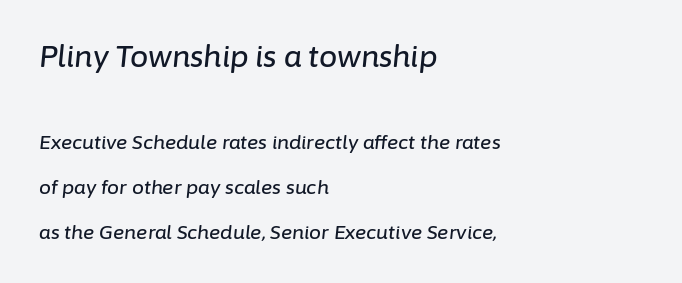
The passage shown is typed in a proportional face where columns would drift. Successive baselines arrive slowly, with a big drop between each. The letterforms sit shoulder to shoulder at normal distance. An italicized treatment has been applied to the whole sample. Words float on clear page, feet unadorned. Teacher's note: observe the even left margin — that is flush-left alignment.
